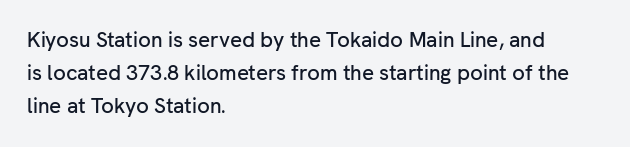
{"italic": "no", "underline": "no", "align": "left", "line_spacing": "normal", "line_spacing_ratio": 1.58, "letter_spacing": "normal", "letter_spacing_em": 0.0, "glyph_px": 21}
